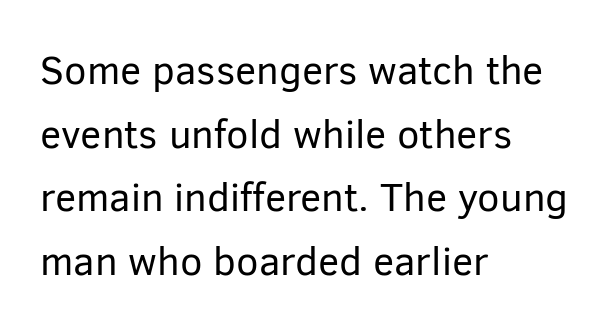
{"serif": "no", "italic": "no", "bold": "no", "weight": "regular", "width": "normal", "stroke_contrast": "low", "x_height": "medium", "monospaced": "no", "underline": "no", "align": "left", "line_spacing": "normal", "line_spacing_ratio": 1.59, "letter_spacing": "normal", "letter_spacing_em": 0.0, "glyph_px": 40}
